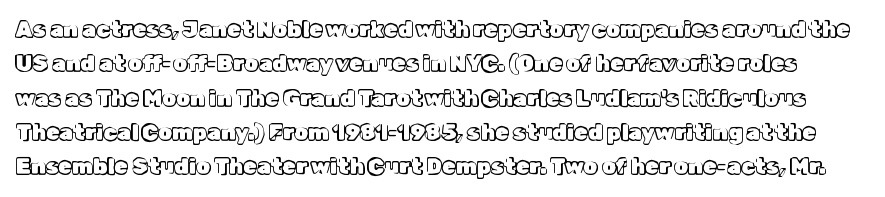
Q: Is the text italic (slanted)? A: No, it is upright.
Q: Is the text underlined? A: No.
Q: Is the spacing between letters normal or unusually wide? A: Normal.
Q: Is the spacing between lines tight, normal or loose? A: Normal.
